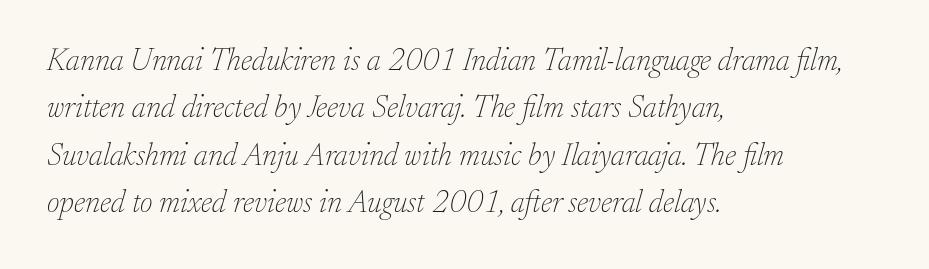
{"serif": "yes", "italic": "yes", "lean": "right", "slant_degrees": 17, "bold": "no", "weight": "thin", "width": "normal", "stroke_contrast": "low", "x_height": "small", "monospaced": "no", "underline": "no", "align": "left", "line_spacing": "normal", "line_spacing_ratio": 1.53, "letter_spacing": "normal", "letter_spacing_em": 0.0, "glyph_px": 31}
